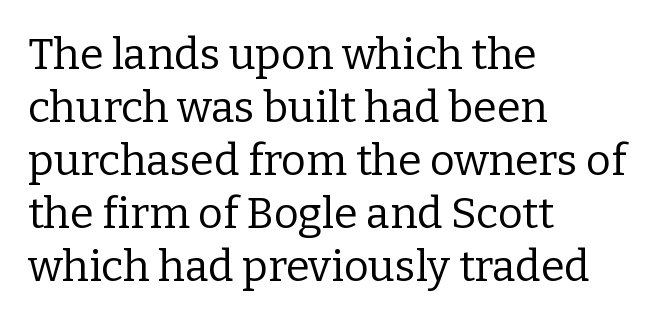
Q: Is the text bold? A: No.
Q: Is the text italic (slanted)? A: No, it is upright.
Q: Is the typeface a serif or a sans-serif typeface? A: Serif.
Q: Is the text underlined? A: No.
Q: How is the paragraph aligned? A: Left-aligned.
Q: Is the spacing between letters normal or unusually wide? A: Normal.
Q: Width (condensed, normal, or wide)? A: Normal.
Q: Stroke contrast? A: Low.
Q: x-height? A: Medium.
Q: Monospaced? A: No.
